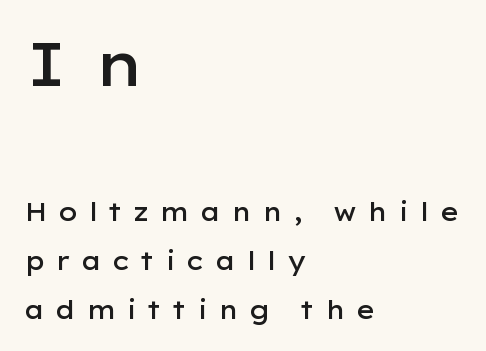
{"serif": "no", "italic": "no", "bold": "semi", "weight": "semibold", "width": "wide", "stroke_contrast": "low", "x_height": "medium", "monospaced": "no", "underline": "no", "align": "left", "line_spacing": "loose", "line_spacing_ratio": 1.97, "letter_spacing": "wide", "letter_spacing_em": 0.4, "larger_block": "first", "size_ratio": 2.48, "glyph_px": 62}
